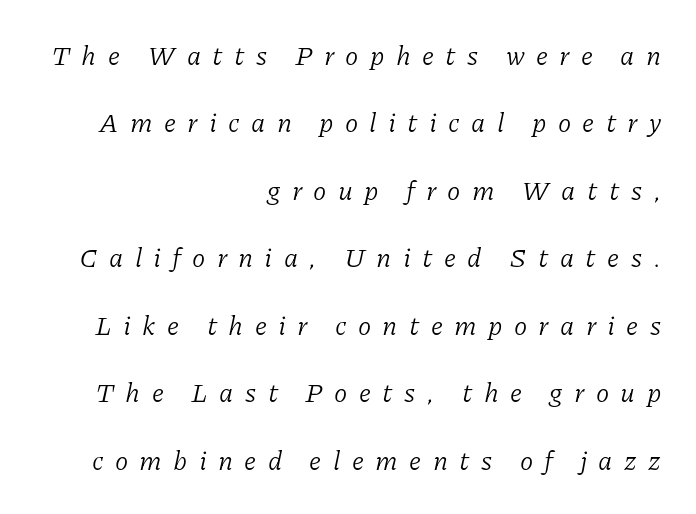
The image shows 27 px text type, italic (leaning right); set right-aligned, loose line spacing (2.5x), unusually wide letter spacing (+0.42 em), not underlined.
